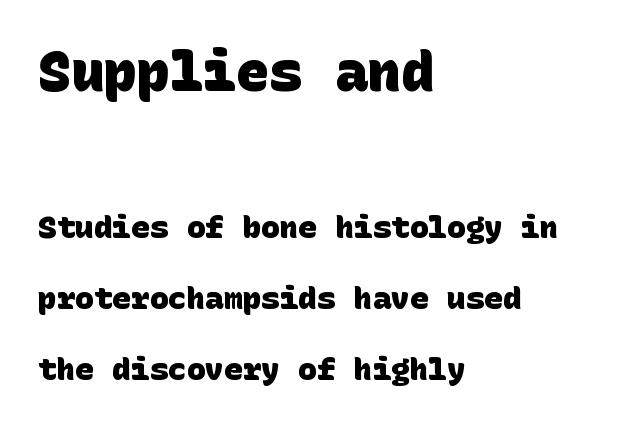
{"serif": "no", "bold": "yes", "weight": "heavy", "width": "normal", "stroke_contrast": "low", "x_height": "large", "underline": "no", "align": "left", "line_spacing": "loose", "line_spacing_ratio": 2.29, "letter_spacing": "normal", "letter_spacing_em": 0.0, "larger_block": "first", "size_ratio": 1.77, "glyph_px": 55}
